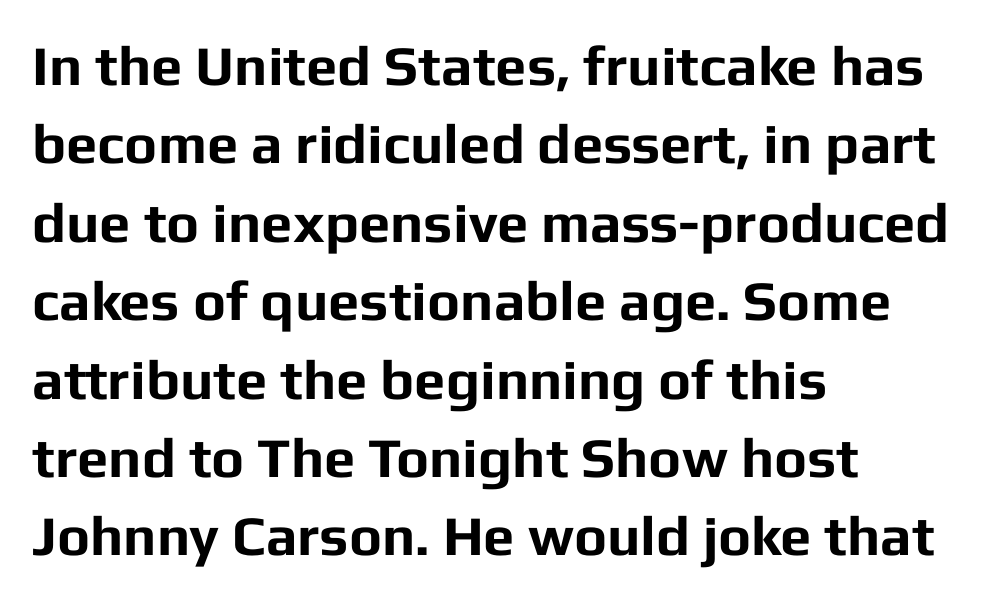
The image shows 56 px bold sans-serif type, upright; set left-aligned, normal line spacing (1.4x), normal letter spacing, not underlined; low stroke contrast and a medium x-height.
